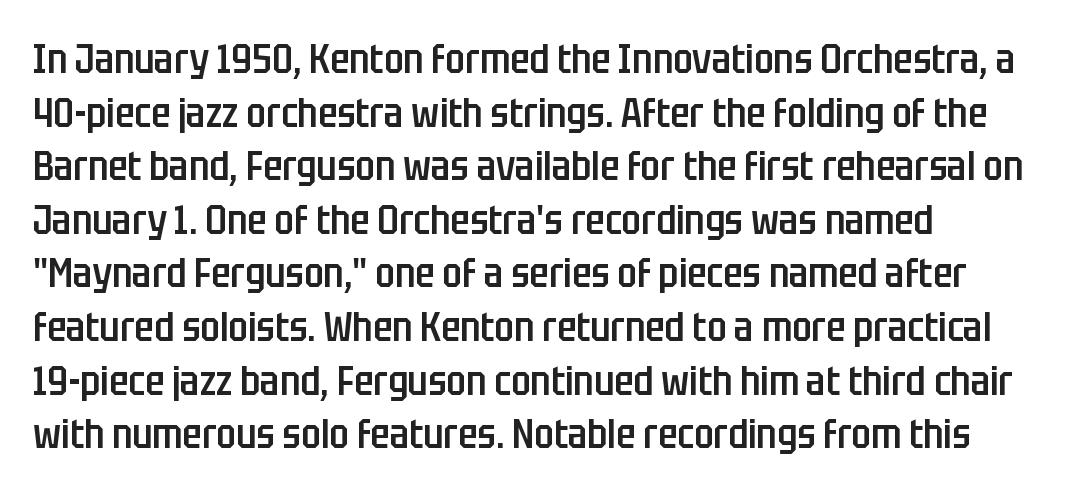
Q: Is the text bold? A: Semi-bold.
Q: Is the text italic (slanted)? A: No, it is upright.
Q: Is the typeface a serif or a sans-serif typeface? A: Sans-serif.
Q: Is the text underlined? A: No.
Q: How is the paragraph aligned? A: Left-aligned.
Q: Is the spacing between letters normal or unusually wide? A: Normal.
Q: Is the spacing between lines tight, normal or loose? A: Normal.
Q: Width (condensed, normal, or wide)? A: Condensed.
Q: Stroke contrast? A: Low.
Q: x-height? A: Large.
Q: Monospaced? A: No.
